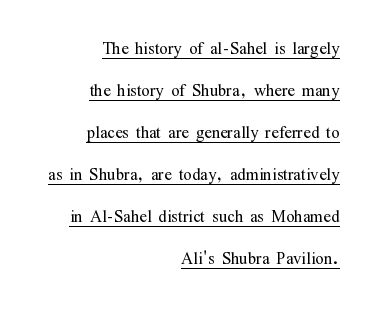
{"italic": "no", "bold": "no", "underline": "yes", "align": "right", "line_spacing": "loose", "line_spacing_ratio": 1.91, "letter_spacing": "normal", "letter_spacing_em": 0.0, "glyph_px": 22}
